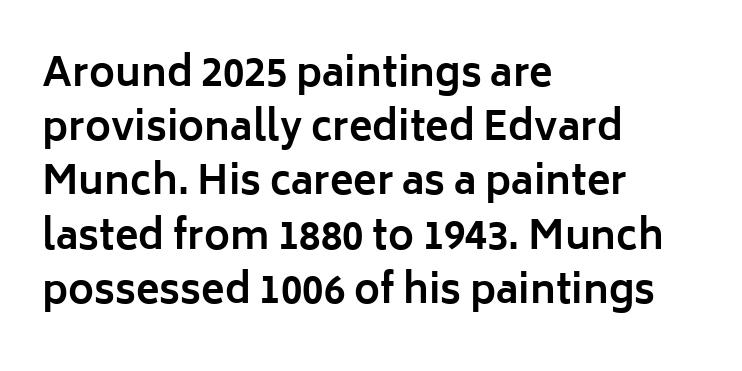
{"serif": "no", "italic": "no", "bold": "yes", "weight": "bold", "width": "normal", "stroke_contrast": "low", "x_height": "medium", "monospaced": "no", "underline": "no", "align": "left", "line_spacing": "normal", "line_spacing_ratio": 1.39, "letter_spacing": "normal", "letter_spacing_em": 0.0, "glyph_px": 39}
